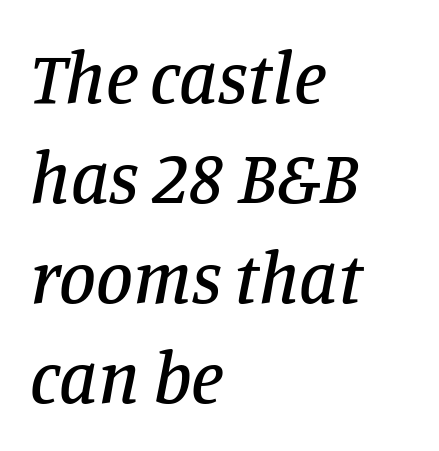
The image shows 74 px serif type, italic (leaning right); set left-aligned, normal line spacing (1.35x), normal letter spacing, not underlined; low stroke contrast and a large x-height.
